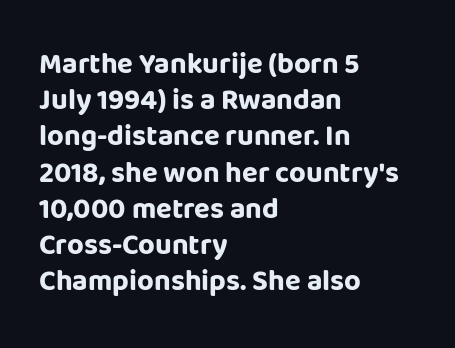
The image shows 29 px bold sans-serif type, upright; set left-aligned, normal line spacing (1.25x), normal letter spacing, not underlined; low stroke contrast and a large x-height.
